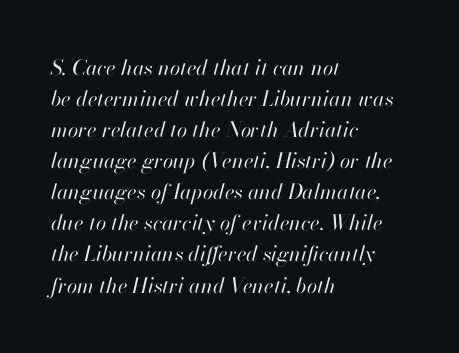
{"italic": "yes", "lean": "right", "slant_degrees": 13, "bold": "no", "underline": "no", "align": "left", "line_spacing": "normal", "line_spacing_ratio": 1.48, "letter_spacing": "normal", "letter_spacing_em": 0.0, "glyph_px": 21}
